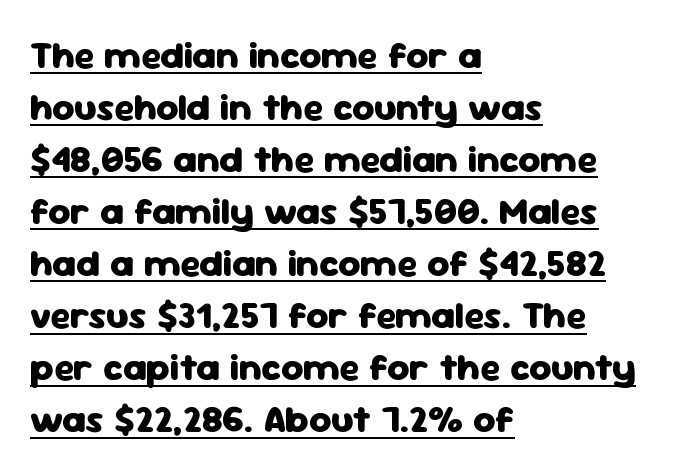
The image shows 38 px heavy sans-serif type, upright; set left-aligned, normal line spacing (1.37x), normal letter spacing, underlined; low stroke contrast and a medium x-height.
